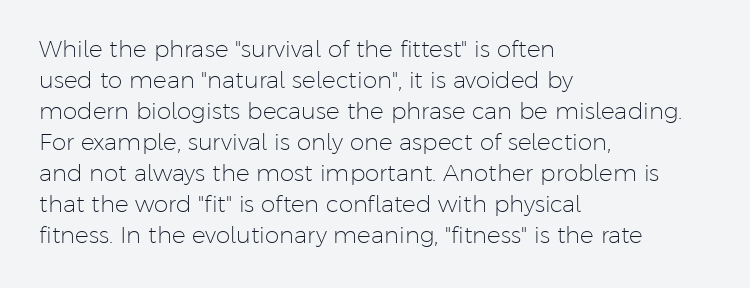
{"italic": "no", "bold": "no", "underline": "no", "align": "left", "line_spacing": "normal", "line_spacing_ratio": 1.35, "letter_spacing": "normal", "letter_spacing_em": 0.0, "glyph_px": 23}
